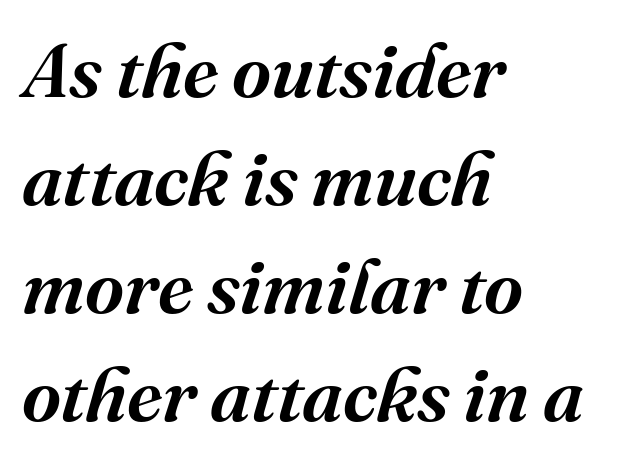
{"serif": "yes", "italic": "yes", "lean": "right", "slant_degrees": 16, "width": "normal", "stroke_contrast": "medium", "x_height": "medium", "monospaced": "no", "underline": "no", "align": "left", "line_spacing": "normal", "line_spacing_ratio": 1.42, "letter_spacing": "normal", "letter_spacing_em": 0.0, "glyph_px": 76}
